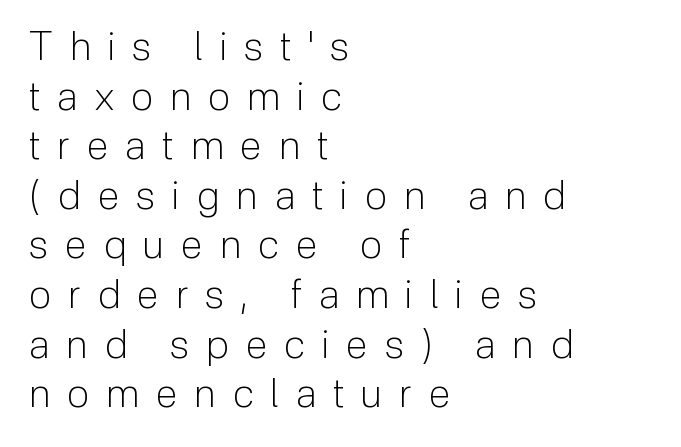
{"serif": "no", "italic": "no", "bold": "no", "weight": "light", "width": "normal", "stroke_contrast": "low", "x_height": "medium", "monospaced": "no", "underline": "no", "align": "left", "line_spacing_ratio": 1.24, "letter_spacing": "wide", "letter_spacing_em": 0.43, "glyph_px": 40}
